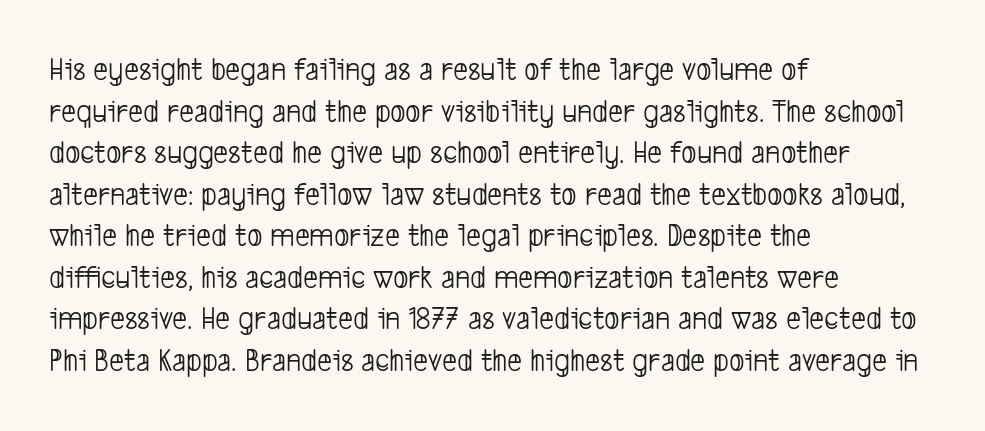
Q: Is the text bold? A: No.
Q: Is the typeface a serif or a sans-serif typeface? A: Sans-serif.
Q: Is the text underlined? A: No.
Q: How is the paragraph aligned? A: Left-aligned.
Q: Is the spacing between letters normal or unusually wide? A: Normal.
Q: Is the spacing between lines tight, normal or loose? A: Normal.
Q: Width (condensed, normal, or wide)? A: Condensed.
Q: Stroke contrast? A: Low.
Q: x-height? A: Medium.
Q: Monospaced? A: No.
